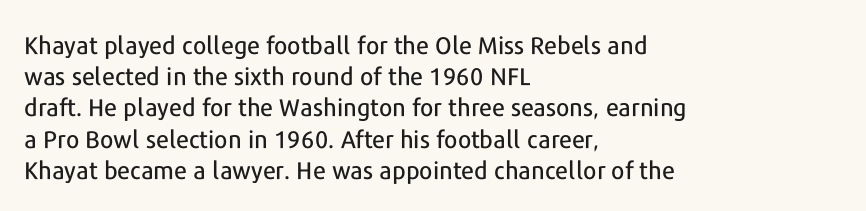
Does the copy run flush right? No — it runs flush left. The font's upright variant was chosen for this text. Descender tails drop into unmarked territory. Reading down the column, the eye jumps a familiar distance to each next line.
